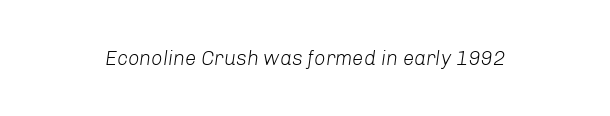
The image shows 20 px text type, italic (leaning right); set normal letter spacing, not underlined.
